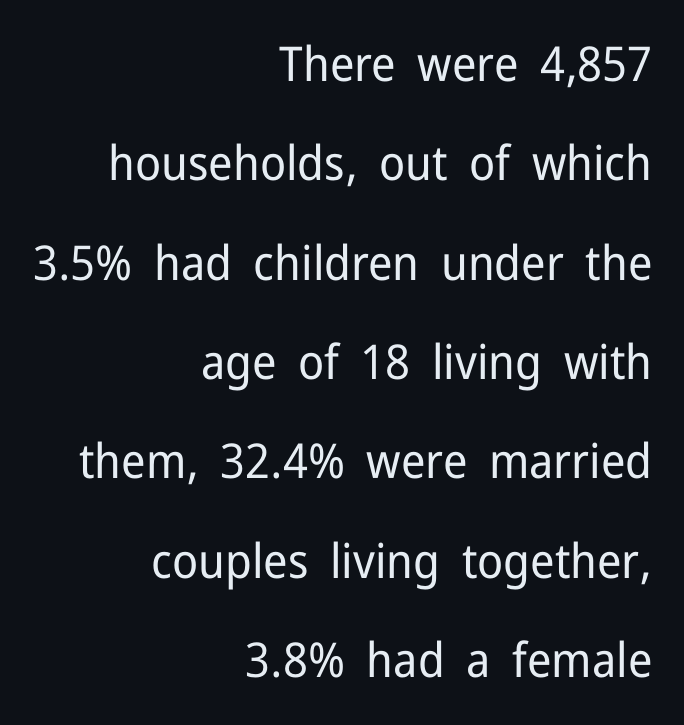
Q: Is the text bold? A: No.
Q: Is the text italic (slanted)? A: No, it is upright.
Q: Is the typeface a serif or a sans-serif typeface? A: Sans-serif.
Q: Is the text underlined? A: No.
Q: How is the paragraph aligned? A: Right-aligned.
Q: Is the spacing between letters normal or unusually wide? A: Normal.
Q: Is the spacing between lines tight, normal or loose? A: Loose.
Q: Width (condensed, normal, or wide)? A: Normal.
Q: Stroke contrast? A: Low.
Q: x-height? A: Medium.
Q: Monospaced? A: No.
